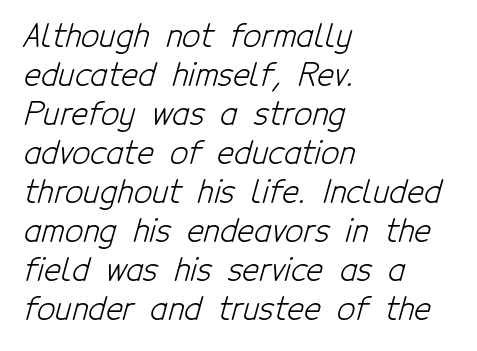
The image shows 32 px light, condensed sans-serif type; set left-aligned, line spacing 1.22x, normal letter spacing, not underlined; low stroke contrast and a medium x-height.
